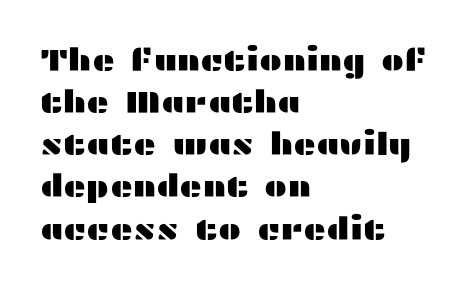
A typesetter would mark this as roman, not italic. The tracking reads as untouched default to a designer's eye. Observe the absence of serifs on each vertical stroke in this sample. The space between consecutive lines is moderate. Is the block centered? No — it sits flush against the left margin. The baseline area is clear.
